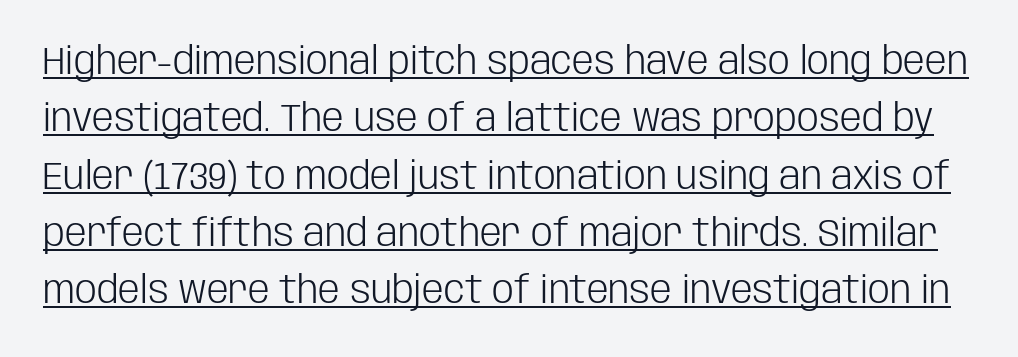
{"serif": "no", "italic": "no", "bold": "no", "weight": "light", "width": "condensed", "stroke_contrast": "low", "x_height": "large", "monospaced": "no", "underline": "yes", "line_spacing": "normal", "line_spacing_ratio": 1.47, "letter_spacing": "normal", "letter_spacing_em": 0.0, "glyph_px": 39}
